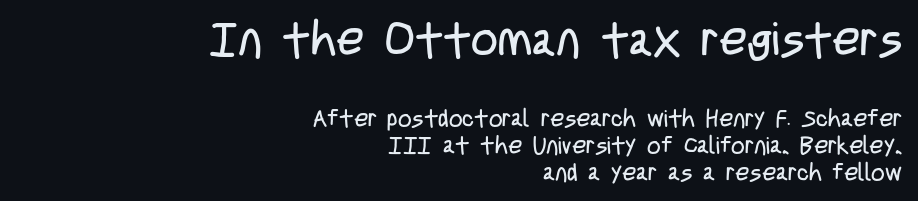
{"serif": "no", "italic": "no", "bold": "no", "weight": "regular", "width": "condensed", "stroke_contrast": "low", "x_height": "large", "monospaced": "no", "underline": "no", "align": "right", "line_spacing": "tight", "line_spacing_ratio": 1.12, "letter_spacing": "normal", "letter_spacing_em": 0.0, "larger_block": "first", "size_ratio": 1.96, "glyph_px": 47}
